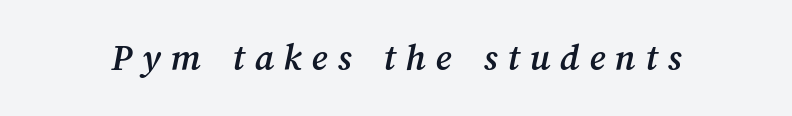
{"width": "normal", "stroke_contrast": "medium", "x_height": "medium", "monospaced": "no", "underline": "no", "letter_spacing": "wide", "letter_spacing_em": 0.25, "glyph_px": 39}
